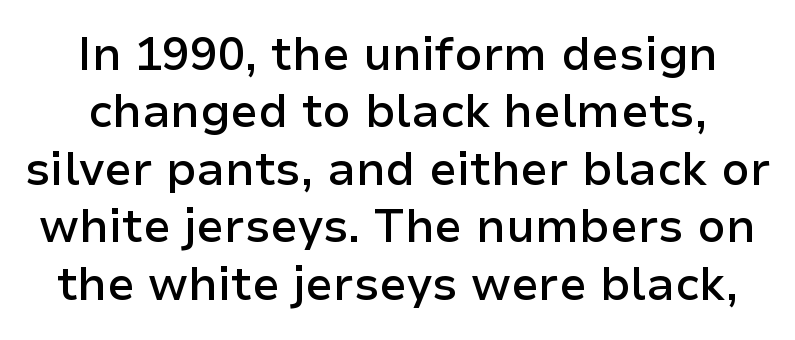
Q: Is the text bold? A: Semi-bold.
Q: Is the text italic (slanted)? A: No, it is upright.
Q: Is the typeface a serif or a sans-serif typeface? A: Sans-serif.
Q: Is the text underlined? A: No.
Q: Is the spacing between letters normal or unusually wide? A: Normal.
Q: Is the spacing between lines tight, normal or loose? A: Normal.
Q: Width (condensed, normal, or wide)? A: Normal.
Q: Stroke contrast? A: Low.
Q: x-height? A: Medium.
Q: Monospaced? A: No.
